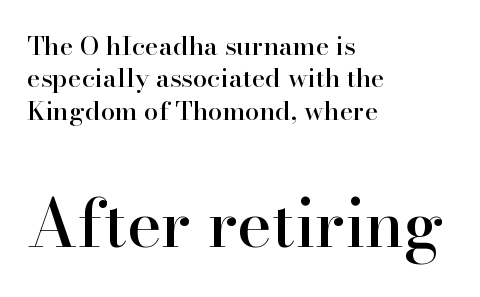
{"serif": "yes", "italic": "no", "width": "normal", "stroke_contrast": "high", "x_height": "small", "monospaced": "no", "underline": "no", "align": "left", "line_spacing": "normal", "line_spacing_ratio": 1.25, "letter_spacing": "normal", "letter_spacing_em": 0.0, "larger_block": "second", "size_ratio": 2.54, "glyph_px": 66}
